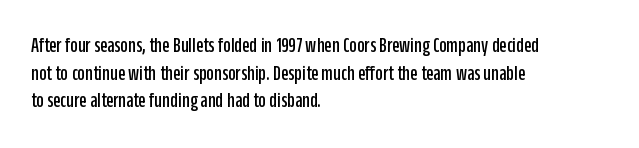
The image shows 21 px text type, upright; set left-aligned, normal line spacing (1.31x), normal letter spacing, not underlined.
